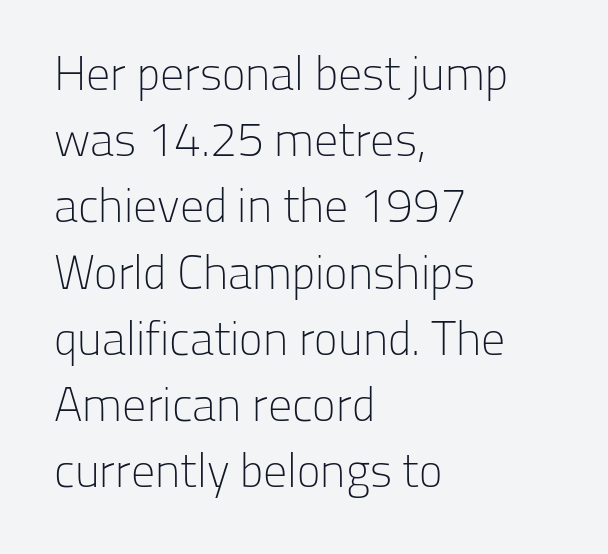
{"serif": "no", "italic": "no", "bold": "no", "weight": "light", "width": "normal", "stroke_contrast": "low", "x_height": "medium", "monospaced": "no", "underline": "no", "align": "left", "line_spacing": "normal", "line_spacing_ratio": 1.38, "letter_spacing": "normal", "letter_spacing_em": 0.0, "glyph_px": 48}
